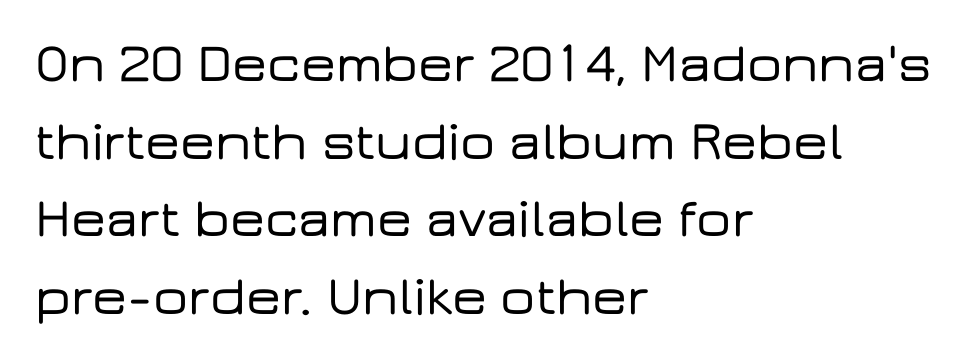
The image shows 55 px wide sans-serif type, upright; set left-aligned, normal line spacing (1.41x), normal letter spacing, not underlined; low stroke contrast and a medium x-height.
